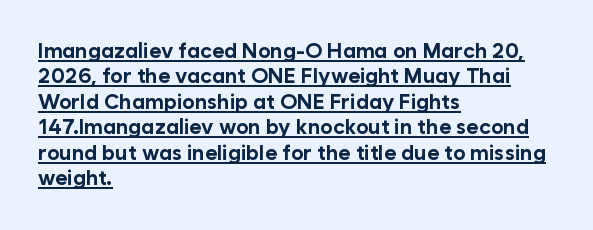
{"italic": "no", "bold": "yes", "underline": "yes", "align": "left", "line_spacing_ratio": 1.21, "letter_spacing": "normal", "letter_spacing_em": 0.0, "glyph_px": 21}
